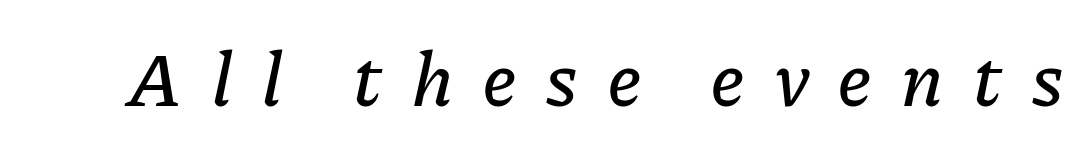
{"italic": "yes", "lean": "right", "slant_degrees": 11, "width": "normal", "stroke_contrast": "low", "x_height": "medium", "monospaced": "no", "underline": "no", "letter_spacing": "wide", "letter_spacing_em": 0.39, "glyph_px": 77}
